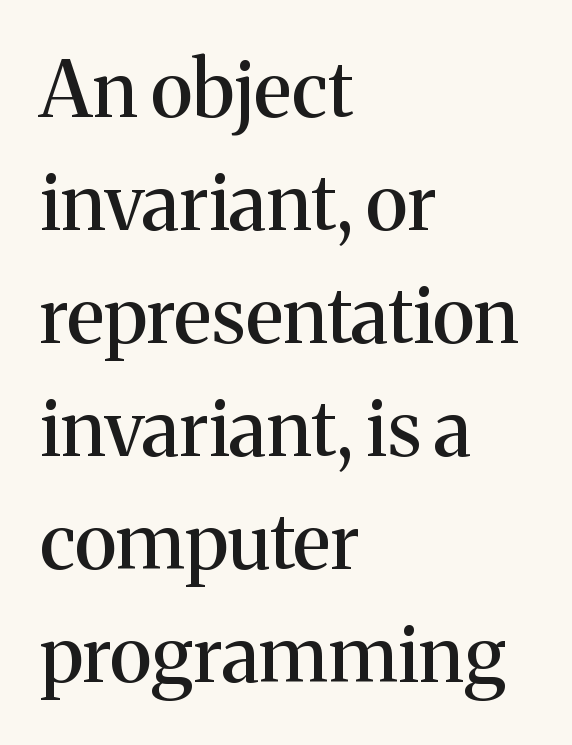
Check where the strokes stop: tiny serifs finish them off. Honestly, the row spacing looks completely unremarkable. The typesetter chose a ragged-right arrangement here. Each letter keeps its own natural width here, so spacing adapts to shape. Descenders hang freely into open space. The specimen reads as upright at a glance.
